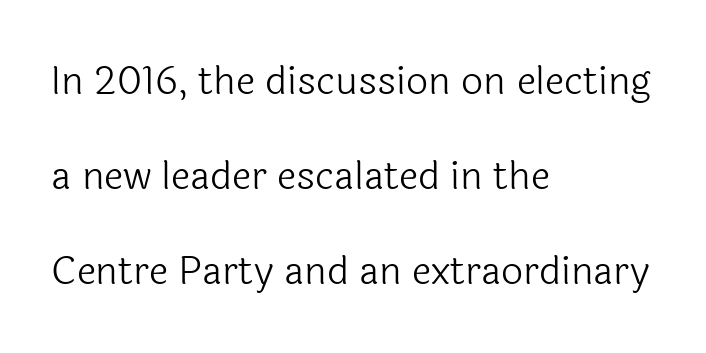
The image shows 39 px light sans-serif type, upright; set left-aligned, loose line spacing (2.43x), normal letter spacing, not underlined; a medium x-height.
